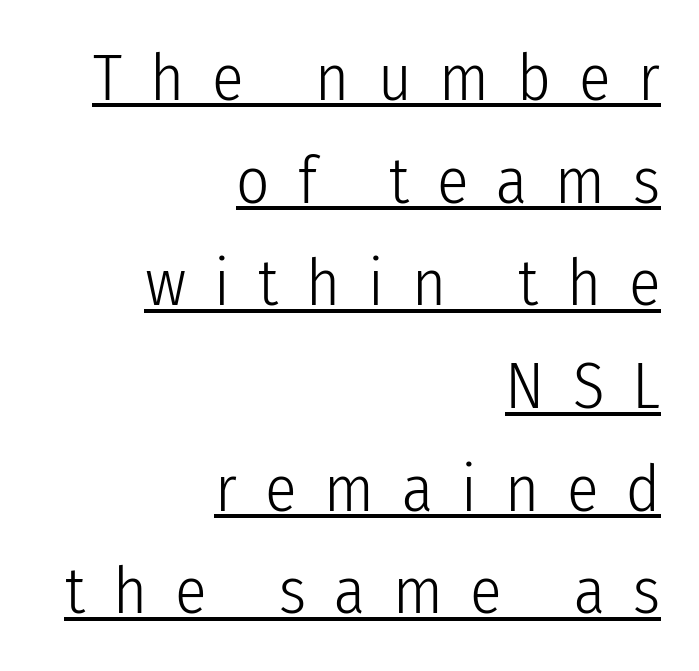
Q: Is the text bold? A: No.
Q: Is the text italic (slanted)? A: No, it is upright.
Q: Is the typeface a serif or a sans-serif typeface? A: Sans-serif.
Q: Is the text underlined? A: Yes.
Q: How is the paragraph aligned? A: Right-aligned.
Q: Is the spacing between letters normal or unusually wide? A: Unusually wide.
Q: Is the spacing between lines tight, normal or loose? A: Normal.
Q: Width (condensed, normal, or wide)? A: Condensed.
Q: Stroke contrast? A: Low.
Q: x-height? A: Medium.
Q: Monospaced? A: No.
